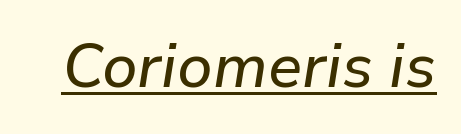
Q: Is the text italic (slanted)? A: Yes, it leans right by about 9 degrees.
Q: Is the text underlined? A: Yes.
Q: Is the spacing between letters normal or unusually wide? A: Normal.
Q: Width (condensed, normal, or wide)? A: Normal.
Q: Stroke contrast? A: Low.
Q: x-height? A: Medium.
Q: Monospaced? A: No.
